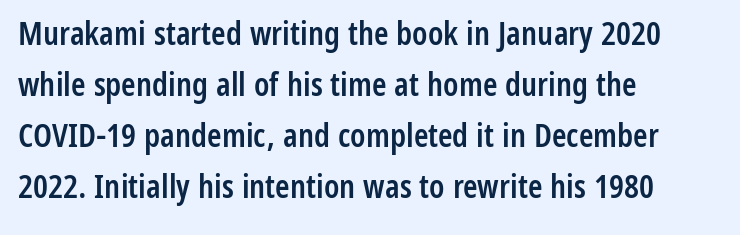
Q: Is the text bold? A: Semi-bold.
Q: Is the text italic (slanted)? A: No, it is upright.
Q: Is the typeface a serif or a sans-serif typeface? A: Sans-serif.
Q: Is the text underlined? A: No.
Q: How is the paragraph aligned? A: Left-aligned.
Q: Is the spacing between letters normal or unusually wide? A: Normal.
Q: Is the spacing between lines tight, normal or loose? A: Normal.
Q: Width (condensed, normal, or wide)? A: Condensed.
Q: Stroke contrast? A: Low.
Q: x-height? A: Medium.
Q: Monospaced? A: No.
